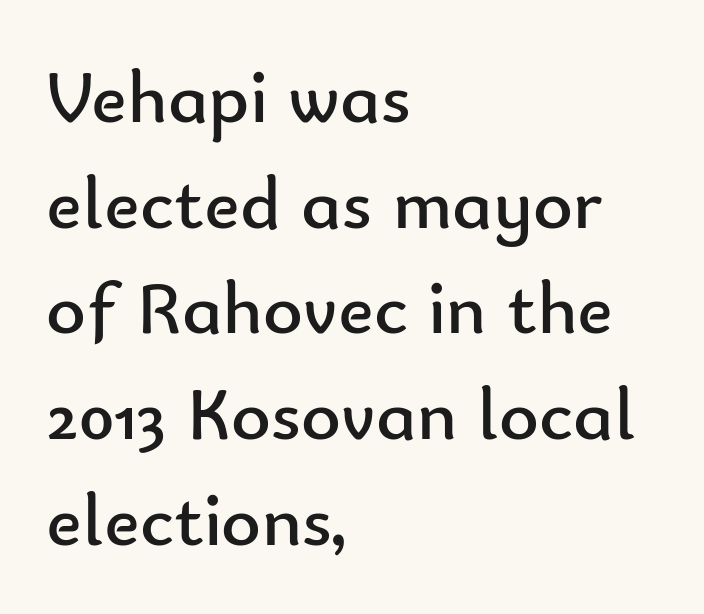
The image shows 76 px regular-weight sans-serif type, upright; set left-aligned, normal line spacing (1.39x), normal letter spacing, not underlined; low stroke contrast and a small x-height.
